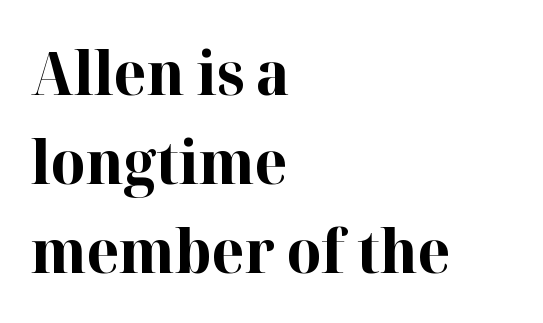
{"serif": "yes", "italic": "no", "bold": "yes", "weight": "bold", "width": "normal", "stroke_contrast": "high", "x_height": "medium", "monospaced": "no", "underline": "no", "align": "left", "line_spacing": "normal", "line_spacing_ratio": 1.51, "letter_spacing": "normal", "letter_spacing_em": 0.0, "glyph_px": 59}
